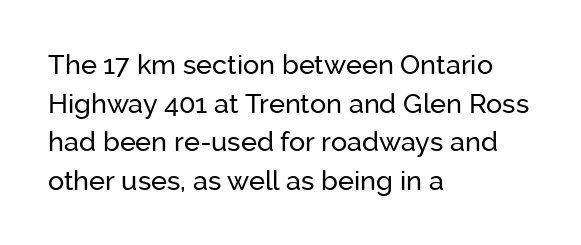
Q: Is the text italic (slanted)? A: No, it is upright.
Q: Is the text underlined? A: No.
Q: How is the paragraph aligned? A: Left-aligned.
Q: Is the spacing between letters normal or unusually wide? A: Normal.
Q: Is the spacing between lines tight, normal or loose? A: Normal.
